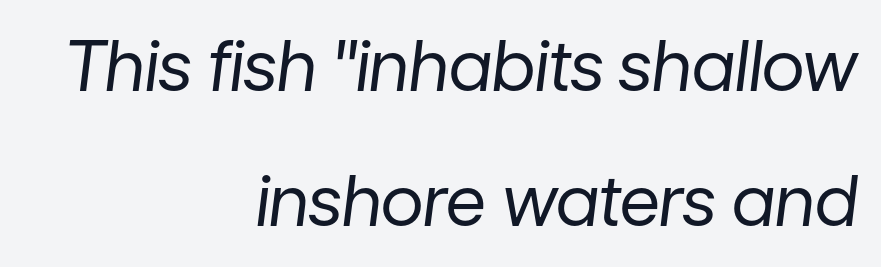
{"italic": "yes", "lean": "right", "slant_degrees": 7, "bold": "no", "weight": "regular", "width": "normal", "stroke_contrast": "low", "x_height": "medium", "monospaced": "no", "underline": "no", "align": "right", "line_spacing": "loose", "line_spacing_ratio": 1.93, "letter_spacing": "normal", "letter_spacing_em": 0.0, "glyph_px": 70}
